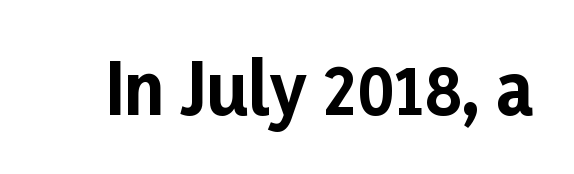
{"serif": "no", "italic": "no", "bold": "yes", "weight": "bold", "width": "normal", "stroke_contrast": "low", "x_height": "medium", "monospaced": "no", "underline": "no", "letter_spacing": "normal", "letter_spacing_em": 0.0, "glyph_px": 69}
